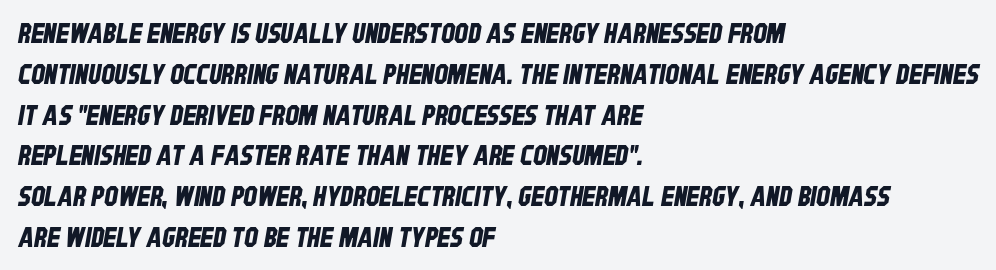
These lines sit exactly where default settings would place them. The baseline area is clear. Tracking here is standard; glyphs follow each other at the usual distance. Typeset ragged right — the left edge is the straight one.
